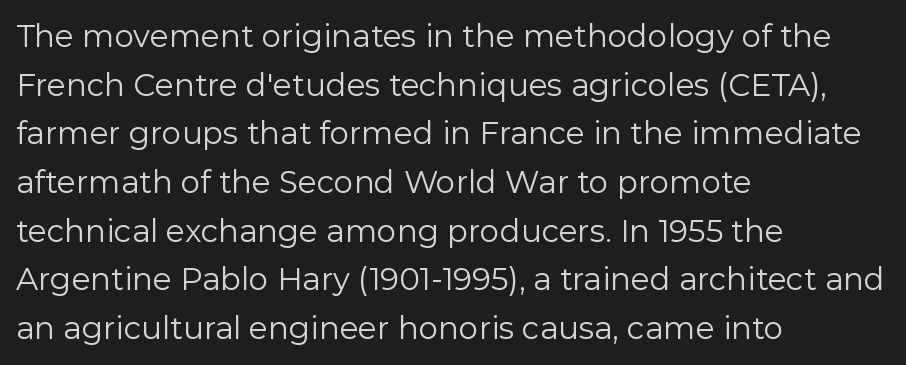
The image shows 31 px regular-weight sans-serif type, upright; set left-aligned, normal line spacing (1.57x), normal letter spacing, not underlined; low stroke contrast and a medium x-height.
